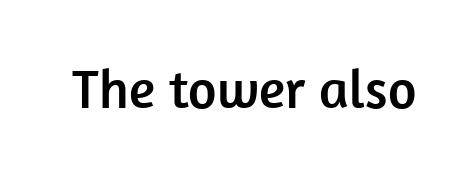
{"serif": "no", "italic": "no", "width": "normal", "stroke_contrast": "low", "x_height": "medium", "monospaced": "no", "underline": "no", "letter_spacing": "normal", "letter_spacing_em": 0.0, "glyph_px": 55}
